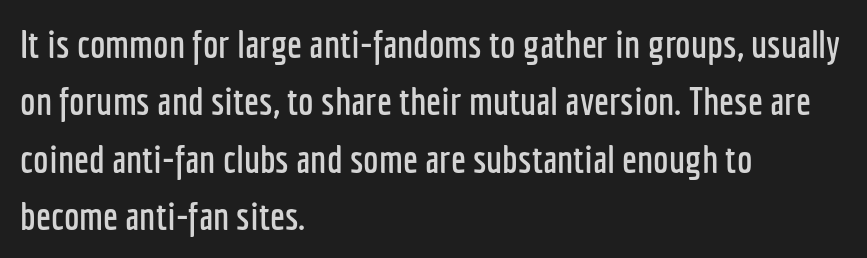
Quick note: not italic, upright. The rendering uses natural spacing where letterforms have individual widths. Where is the straight margin? On the left. How are the letters spaced? Ordinarily, with no added tracking. Summary of vertical rhythm: regular, with standard interline spacing.
